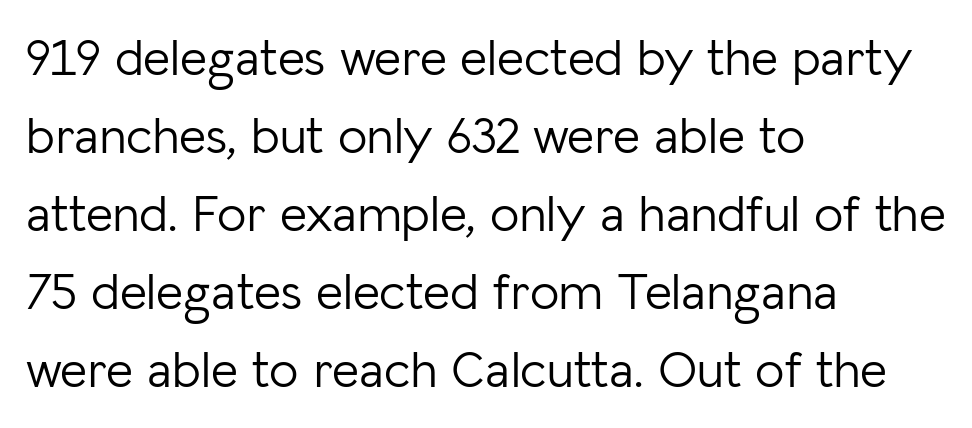
The image shows 52 px light sans-serif type, upright; set left-aligned, normal line spacing (1.5x), normal letter spacing, not underlined; low stroke contrast and a medium x-height.
